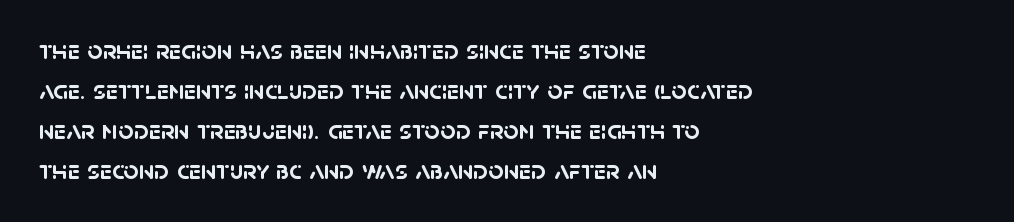
A normal amount of white space separates one row of letters from the next. Notice how thick the strokes are: this is what a full bold looks like. Words appear dense and cohesive because spacing is normal. Which margin do the lines hug? The left one — the right edge is uneven. Letters rest on an invisible, unmarked baseline.
